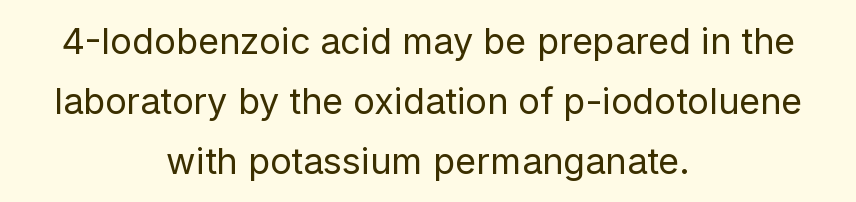
{"serif": "no", "italic": "no", "bold": "no", "weight": "regular", "width": "normal", "stroke_contrast": "low", "x_height": "medium", "monospaced": "no", "underline": "no", "align": "center", "line_spacing": "normal", "line_spacing_ratio": 1.66, "letter_spacing": "normal", "letter_spacing_em": 0.0, "glyph_px": 36}
